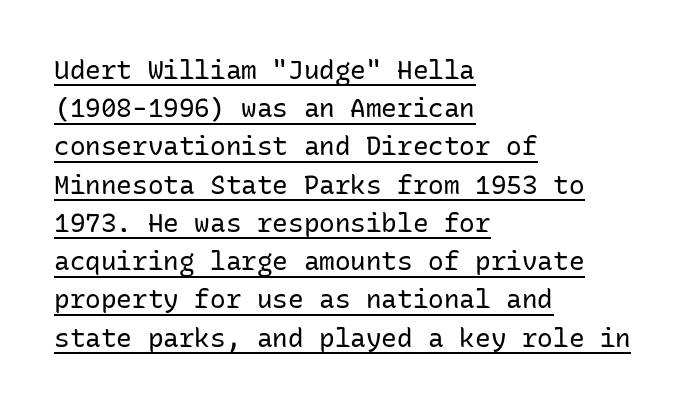
{"italic": "no", "bold": "no", "underline": "yes", "align": "left", "line_spacing": "normal", "line_spacing_ratio": 1.47, "letter_spacing": "normal", "letter_spacing_em": 0.0, "glyph_px": 26}
